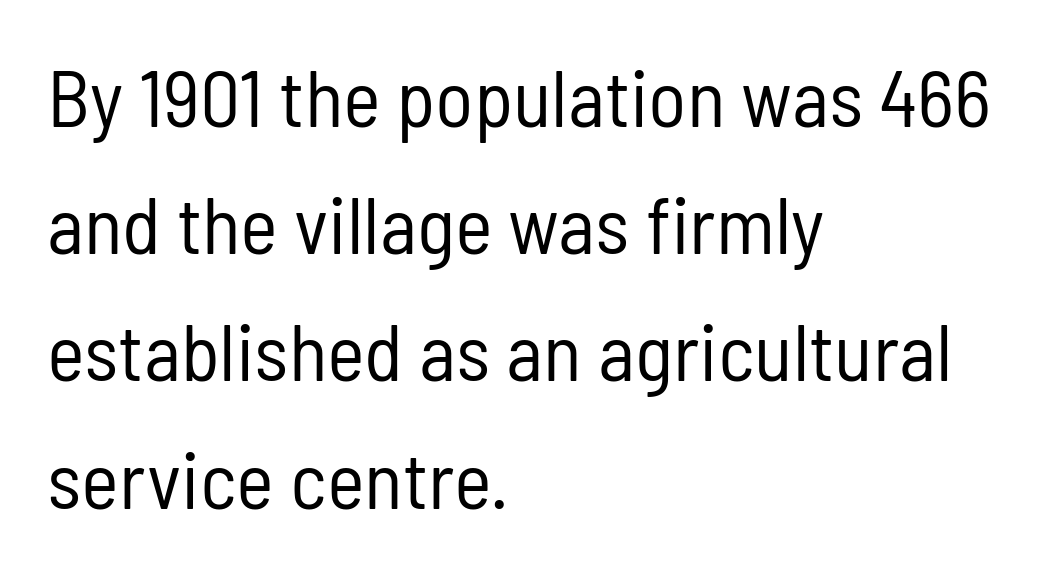
The image shows 80 px regular-weight, condensed sans-serif type, upright; set left-aligned, normal line spacing (1.59x), normal letter spacing, not underlined; low stroke contrast and a medium x-height.
